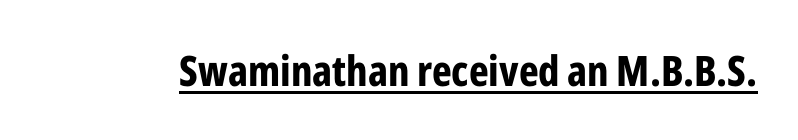
Q: Is the text bold? A: Yes.
Q: Is the text italic (slanted)? A: No, it is upright.
Q: Is the typeface a serif or a sans-serif typeface? A: Sans-serif.
Q: Is the text underlined? A: Yes.
Q: Is the spacing between letters normal or unusually wide? A: Normal.
Q: Width (condensed, normal, or wide)? A: Condensed.
Q: Stroke contrast? A: Low.
Q: x-height? A: Medium.
Q: Monospaced? A: No.
